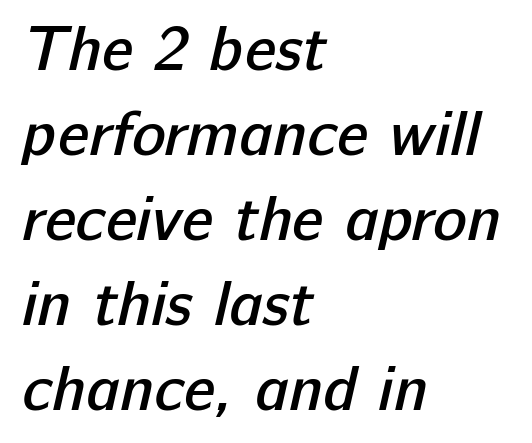
{"serif": "no", "bold": "semi", "weight": "semibold", "width": "normal", "stroke_contrast": "low", "x_height": "medium", "monospaced": "no", "underline": "no", "align": "left", "line_spacing": "normal", "line_spacing_ratio": 1.35, "letter_spacing": "normal", "letter_spacing_em": 0.0, "glyph_px": 63}
